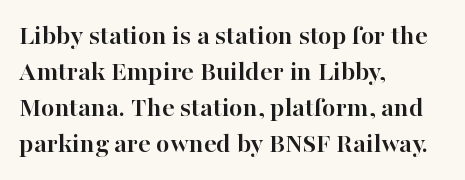
Q: Is the text bold? A: Yes.
Q: Is the text italic (slanted)? A: No, it is upright.
Q: Is the typeface a serif or a sans-serif typeface? A: Serif.
Q: Is the text underlined? A: No.
Q: How is the paragraph aligned? A: Left-aligned.
Q: Is the spacing between letters normal or unusually wide? A: Normal.
Q: Is the spacing between lines tight, normal or loose? A: Normal.
Q: Width (condensed, normal, or wide)? A: Normal.
Q: Stroke contrast? A: High.
Q: x-height? A: Medium.
Q: Monospaced? A: No.
